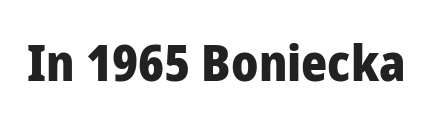
{"serif": "no", "italic": "no", "bold": "yes", "weight": "heavy", "width": "normal", "stroke_contrast": "low", "x_height": "medium", "monospaced": "no", "underline": "no", "letter_spacing": "normal", "letter_spacing_em": 0.0, "glyph_px": 50}
